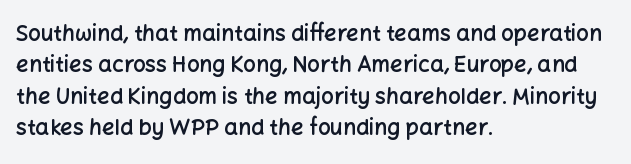
Successive baselines arrive at the customary interval. Horizontally, the lines are justified to the leading edge only. Short note: letters normally spaced. Emphasis by weight is partial: semibold. The gap between lines stays unmarked. Ordinary non-slanted type is in use.
